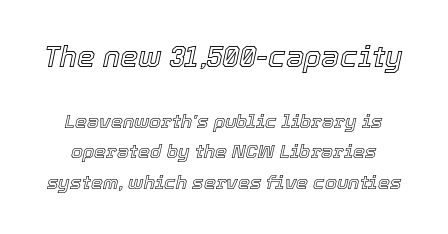
{"italic": "yes", "lean": "right", "slant_degrees": 12, "width": "normal", "x_height": "medium", "monospaced": "no", "underline": "no", "line_spacing": "normal", "line_spacing_ratio": 1.61, "letter_spacing": "normal", "letter_spacing_em": 0.0, "larger_block": "first", "size_ratio": 1.53, "glyph_px": 29}
